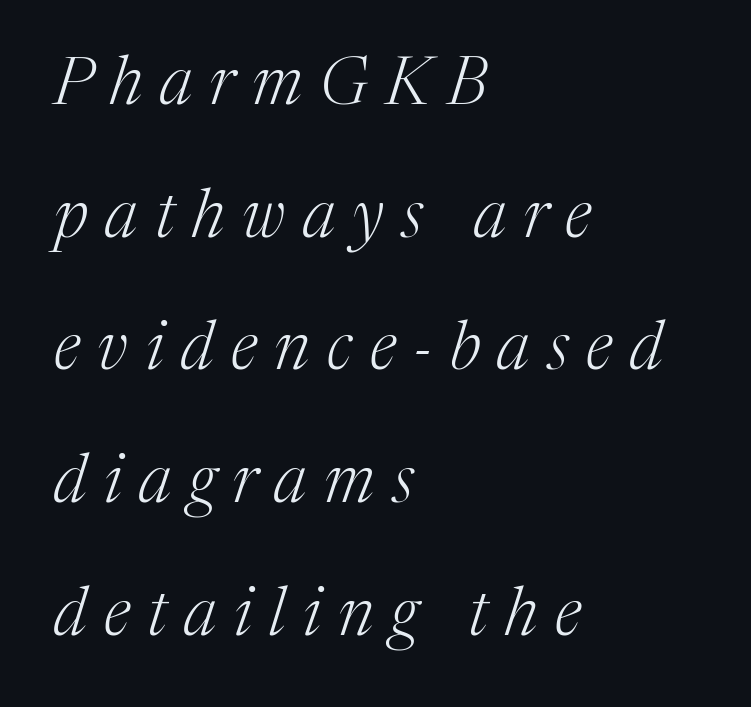
Plain, unruled lines of type. To sum up the face: it has serifs. Heaviness? Minimal to ordinary, like unemphasized prose. Typeset ragged right — the left edge is the straight one.
